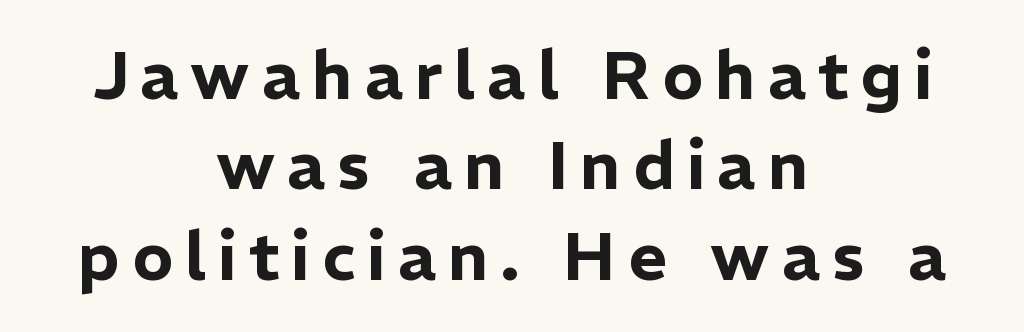
The image shows 67 px sans-serif type, upright; set centered, normal line spacing (1.35x), not underlined; low stroke contrast and a medium x-height.
